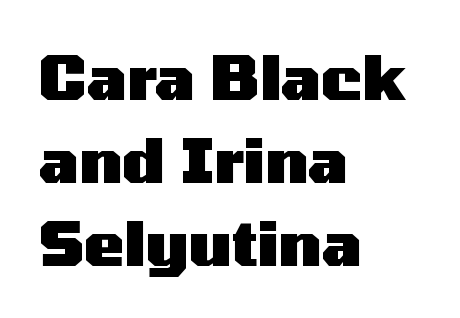
Q: Is the text bold? A: Yes.
Q: Is the text italic (slanted)? A: No, it is upright.
Q: Is the typeface a serif or a sans-serif typeface? A: Sans-serif.
Q: Is the text underlined? A: No.
Q: How is the paragraph aligned? A: Left-aligned.
Q: Is the spacing between letters normal or unusually wide? A: Normal.
Q: Is the spacing between lines tight, normal or loose? A: Normal.
Q: Width (condensed, normal, or wide)? A: Wide.
Q: Stroke contrast? A: Medium.
Q: x-height? A: Medium.
Q: Monospaced? A: No.
